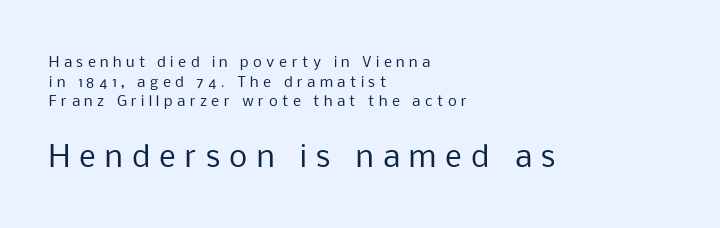
Serifs: no, the terminals of the letterforms are clean. These lines were composed using upright roman letters. Reading down the block, your eye returns to a fixed left position each line. The strip under each line holds only bare page.
